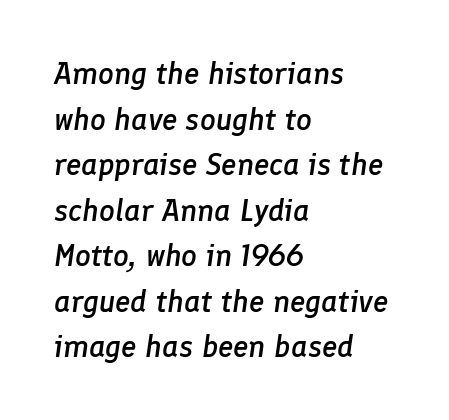
These lines were composed using italics. Does the weight exceed regular? Yes, but only to semibold. The rendering uses natural spacing where letterforms have individual widths. Left-aligned paragraph, ragged on the right. Vertically, the passage feels balanced, rows spaced as you'd expect. You could call the tracking neutral — neither tight nor loose.
